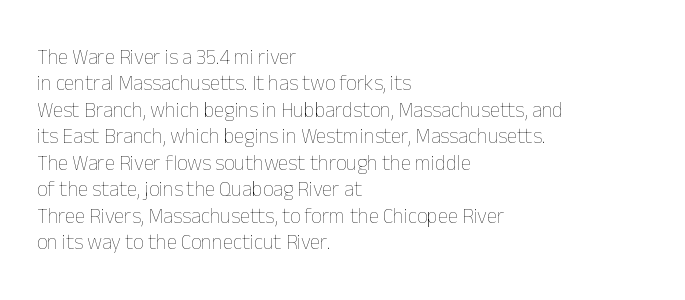
Q: Is the text bold? A: No.
Q: Is the text italic (slanted)? A: No, it is upright.
Q: Is the text underlined? A: No.
Q: How is the paragraph aligned? A: Left-aligned.
Q: Is the spacing between letters normal or unusually wide? A: Normal.
Q: Is the spacing between lines tight, normal or loose? A: Normal.
